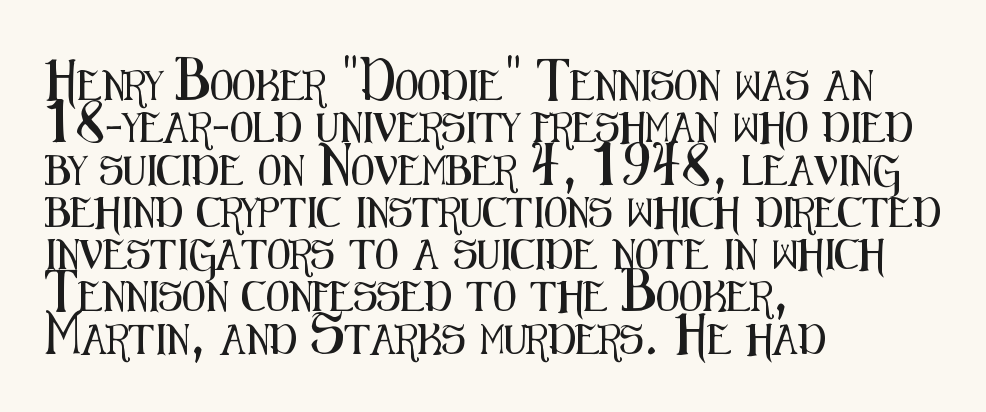
The image shows 30 px condensed type, upright; set left-aligned, normal line spacing (1.41x), normal letter spacing, not underlined; medium stroke contrast and a medium x-height.
